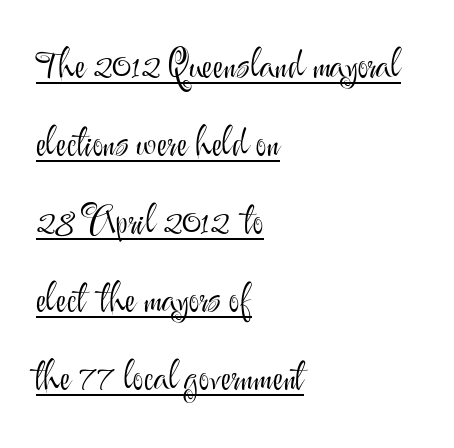
{"serif": "no", "bold": "no", "weight": "light", "width": "normal", "stroke_contrast": "medium", "x_height": "small", "monospaced": "no", "underline": "yes", "align": "left", "line_spacing": "loose", "line_spacing_ratio": 2.11, "letter_spacing": "normal", "letter_spacing_em": 0.0, "glyph_px": 37}
